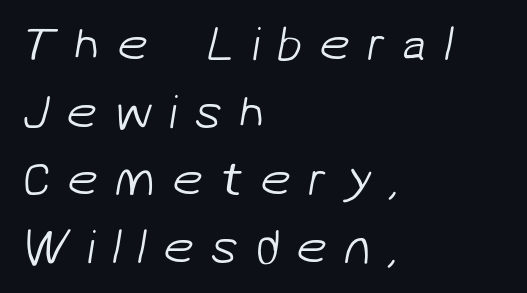
Note the varied advance widths — an 'i' is clearly narrower than an 'm'. Underline: absent. The line texture is sparse and dotted thanks to wide tracking. Regular leading.
